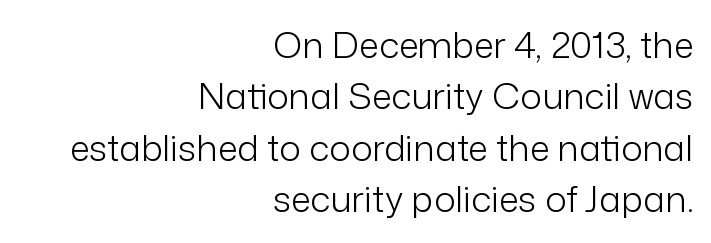
{"serif": "no", "italic": "no", "bold": "no", "weight": "light", "width": "normal", "stroke_contrast": "low", "x_height": "medium", "monospaced": "no", "underline": "no", "align": "right", "line_spacing": "normal", "line_spacing_ratio": 1.43, "letter_spacing": "normal", "letter_spacing_em": 0.0, "glyph_px": 36}
